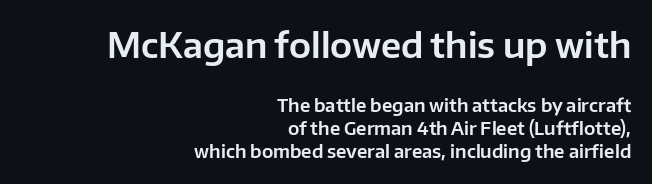
The image shows 35 px sans-serif type, upright; set right-aligned, normal line spacing (1.27x), normal letter spacing, not underlined; the first (top) block is 1.94x larger; low stroke contrast and a medium x-height.
